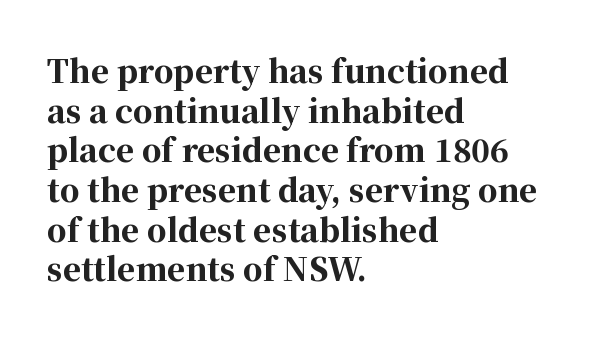
The image shows 31 px bold serif type, upright; set left-aligned, normal line spacing (1.28x), normal letter spacing, not underlined; high stroke contrast and a medium x-height.
